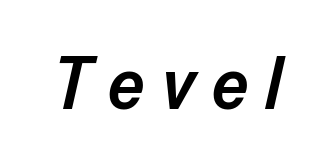
Q: Is the text bold? A: Semi-bold.
Q: Is the text italic (slanted)? A: Yes, it leans right by about 13 degrees.
Q: Is the text underlined? A: No.
Q: Is the spacing between letters normal or unusually wide? A: Unusually wide.
Q: Width (condensed, normal, or wide)? A: Normal.
Q: Stroke contrast? A: Low.
Q: x-height? A: Medium.
Q: Monospaced? A: No.
